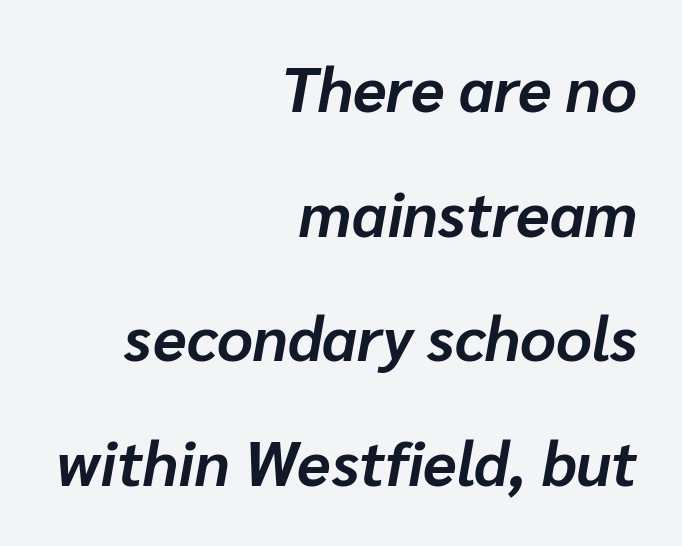
Q: Is the text bold? A: Yes.
Q: Is the text italic (slanted)? A: Yes, it leans right by about 10 degrees.
Q: Is the text underlined? A: No.
Q: How is the paragraph aligned? A: Right-aligned.
Q: Is the spacing between letters normal or unusually wide? A: Normal.
Q: Is the spacing between lines tight, normal or loose? A: Loose.
Q: Width (condensed, normal, or wide)? A: Normal.
Q: Stroke contrast? A: Low.
Q: x-height? A: Medium.
Q: Monospaced? A: No.
